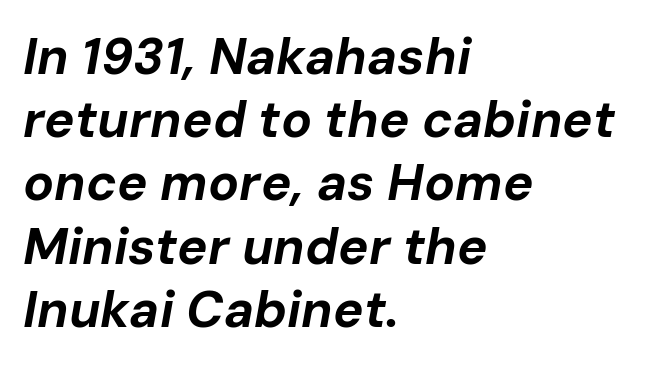
Q: Is the text bold? A: Yes.
Q: Is the text italic (slanted)? A: Yes, it leans right by about 10 degrees.
Q: Is the text underlined? A: No.
Q: How is the paragraph aligned? A: Left-aligned.
Q: Is the spacing between letters normal or unusually wide? A: Normal.
Q: Width (condensed, normal, or wide)? A: Normal.
Q: Stroke contrast? A: Low.
Q: x-height? A: Medium.
Q: Monospaced? A: No.
